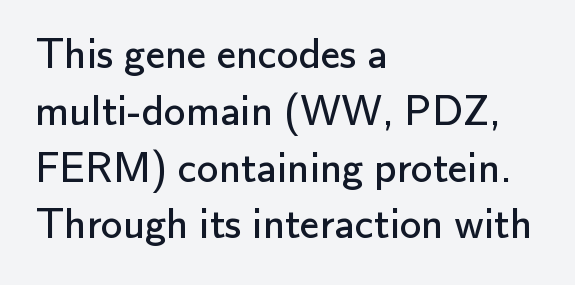
Caption: multi-line text, flush left, ragged right. Nope, no serifs anywhere on these letters. Caption: standard tracking, unaltered. The lettering stays uniformly vertical, giving the passage a roman look. A clean baseline with only descenders dipping below it.
